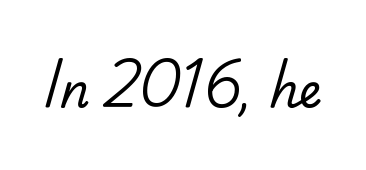
Note: no serifs on the glyphs. A light-to-regular cut is what we see here. This rendering features lettering with no underline. In terms of letterspacing, this is plain default setting.
